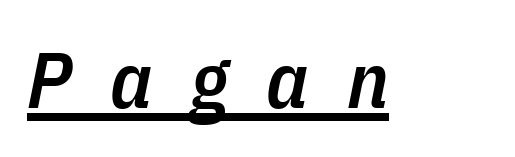
Q: Is the text bold? A: Semi-bold.
Q: Is the text italic (slanted)? A: Yes, it leans right by about 11 degrees.
Q: Is the text underlined? A: Yes.
Q: Is the spacing between letters normal or unusually wide? A: Unusually wide.
Q: Width (condensed, normal, or wide)? A: Condensed.
Q: Stroke contrast? A: Low.
Q: x-height? A: Medium.
Q: Monospaced? A: No.
